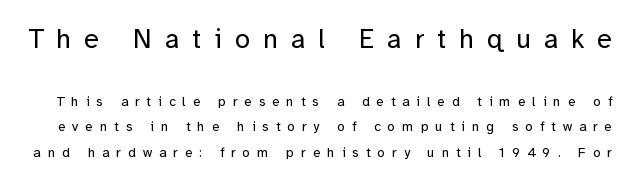
{"italic": "no", "bold": "no", "underline": "no", "line_spacing_ratio": 1.8, "letter_spacing": "wide", "letter_spacing_em": 0.49, "larger_block": "first", "size_ratio": 1.93, "glyph_px": 27}
